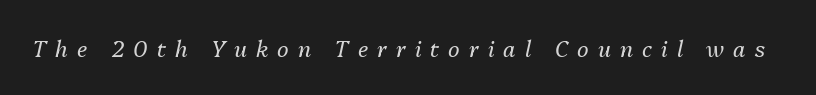
Q: Is the text bold? A: No.
Q: Is the text italic (slanted)? A: Yes, it leans right by about 13 degrees.
Q: Is the text underlined? A: No.
Q: Is the spacing between letters normal or unusually wide? A: Unusually wide.
